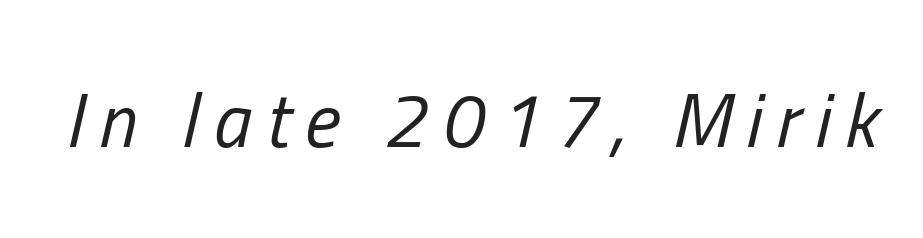
Q: Is the text bold? A: No.
Q: Is the text italic (slanted)? A: Yes, it leans right by about 13 degrees.
Q: Is the text underlined? A: No.
Q: Width (condensed, normal, or wide)? A: Condensed.
Q: Stroke contrast? A: Low.
Q: x-height? A: Medium.
Q: Monospaced? A: No.
